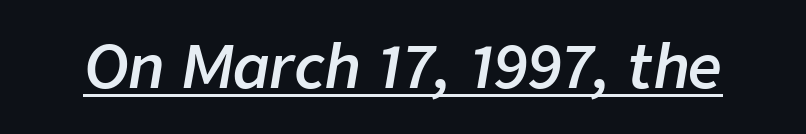
Students, observe the line beneath the letters — that is underlining. Compared with an ordinary text face, these strokes are moderately heavier — a semibold. This sample has the flowing, uneven cadence of proportional lettering. The horizontal fit of the characters is conventional and even. The rendering applies a slant to the glyphs.
